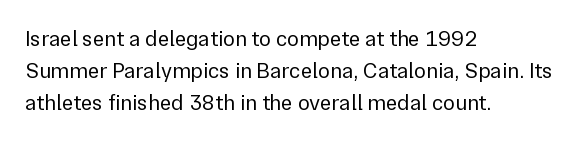
The image shows 22 px text type, upright; set left-aligned, normal line spacing (1.46x), normal letter spacing, not underlined.
